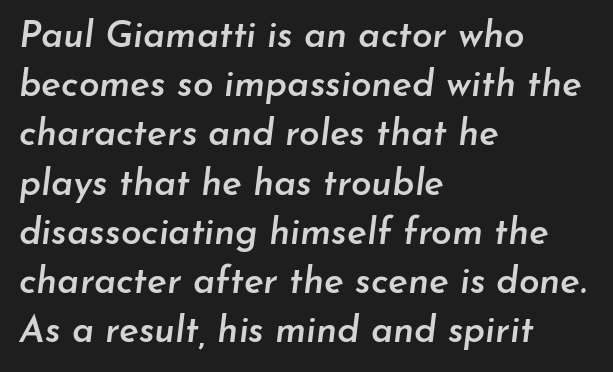
{"italic": "yes", "lean": "right", "slant_degrees": 7, "bold": "semi", "weight": "semibold", "width": "normal", "stroke_contrast": "low", "x_height": "small", "monospaced": "no", "underline": "no", "align": "left", "line_spacing": "normal", "line_spacing_ratio": 1.33, "letter_spacing": "normal", "letter_spacing_em": 0.0, "glyph_px": 37}
